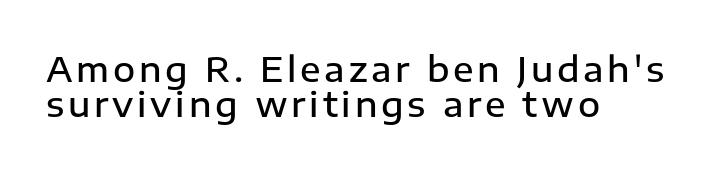
The axis of the letterforms is exactly vertical. Quick note: interline space is minimal. You can tell from the bare stems that sans-serif type was used. Do the characters align in a grid? No, the font is proportional. Alignment: flush left. Set as a demibold, roughly 600 on the weight scale.
